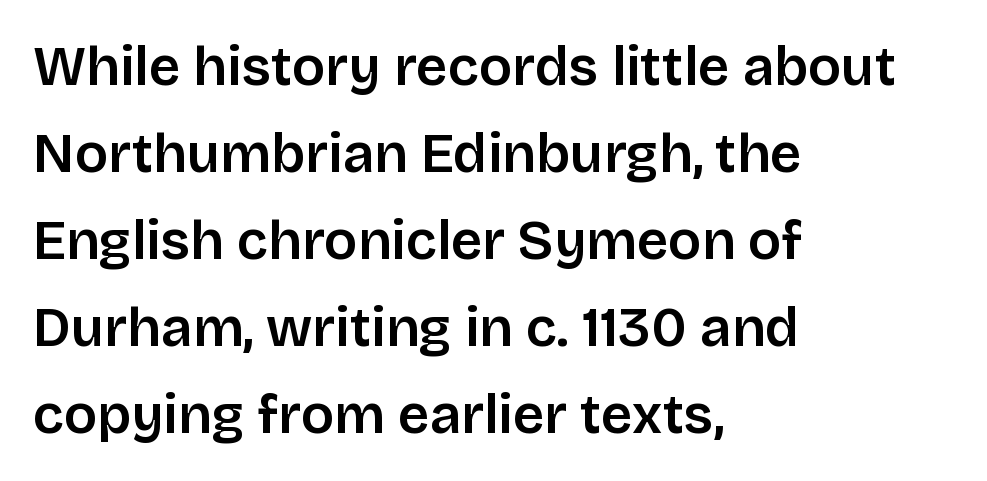
{"serif": "no", "italic": "no", "width": "normal", "stroke_contrast": "low", "x_height": "large", "monospaced": "no", "underline": "no", "align": "left", "line_spacing": "normal", "line_spacing_ratio": 1.58, "letter_spacing": "normal", "letter_spacing_em": 0.0, "glyph_px": 55}
